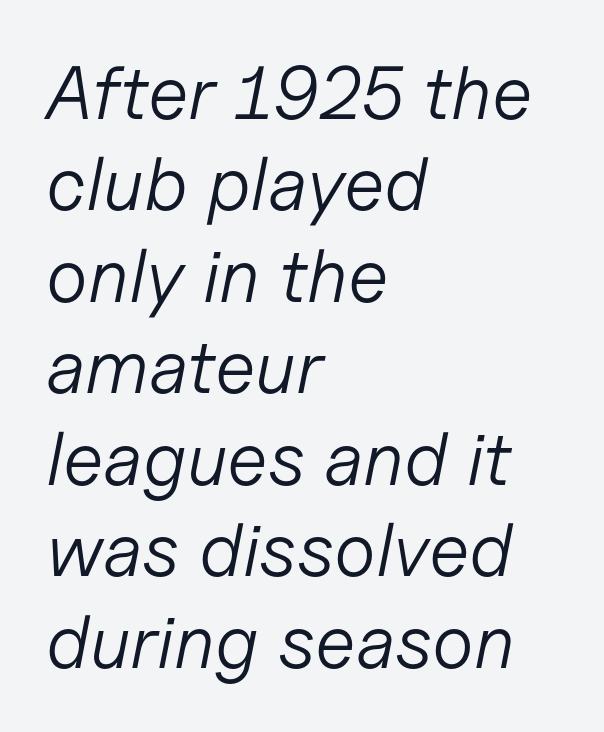
The strokes are not fattened; the text isn't bold. The text carries the slant typical of an italic or oblique font. The compositor pushed each line to the left boundary. Nothing unusual about the tracking: characters are spaced as the font intends. The foot of each line stays bare and open.
